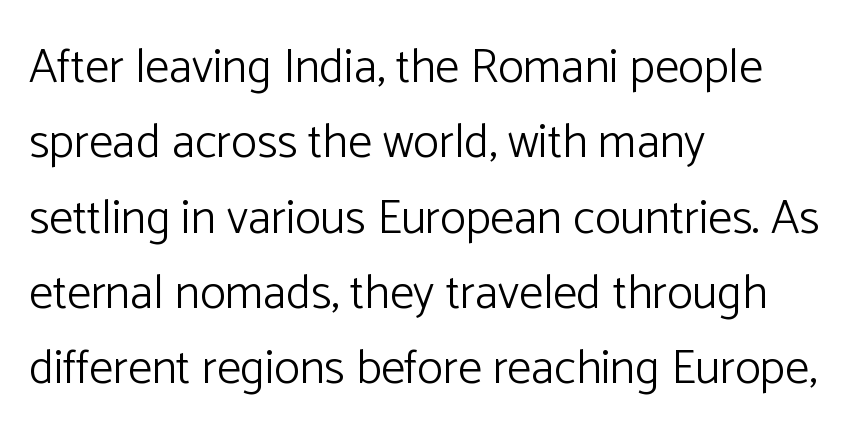
The passage shown stacks its lines at a standard gap. This rendering leaves character spacing at its baseline value. Just letters on the line, the space beneath them empty. A light-to-regular cut is what we see here.
